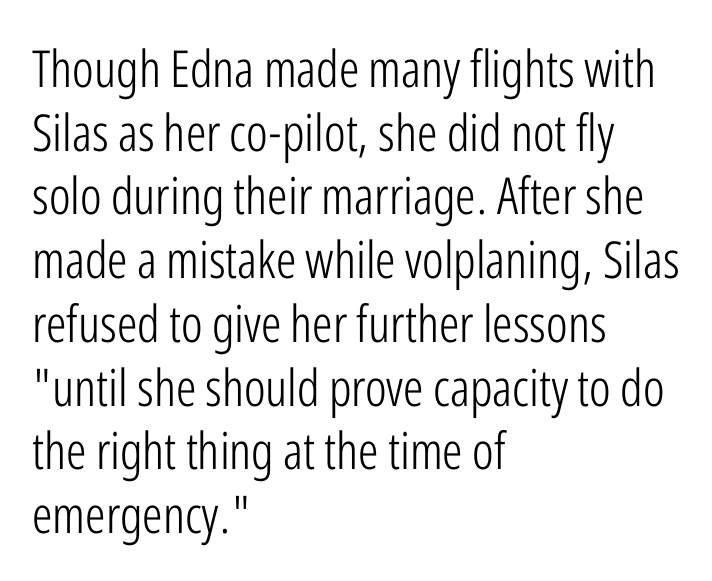
The image shows 51 px light, condensed sans-serif type, upright; set left-aligned, normal line spacing (1.25x), normal letter spacing, not underlined; low stroke contrast and a medium x-height.
